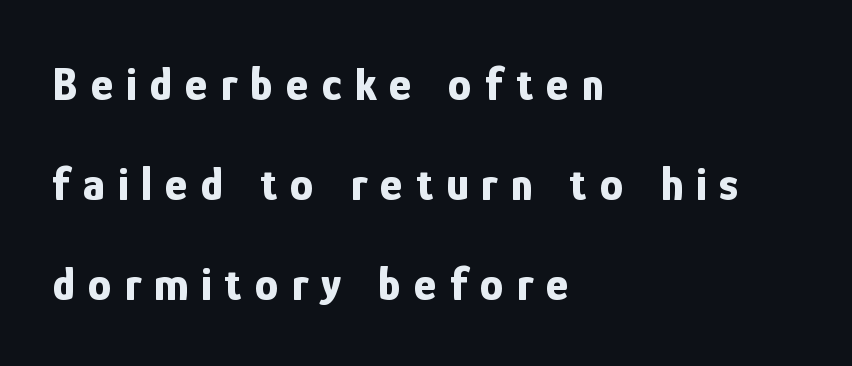
The image shows 47 px bold, condensed sans-serif type, upright; set left-aligned, loose line spacing (2.13x), unusually wide letter spacing (+0.28 em), not underlined; low stroke contrast and a medium x-height.
